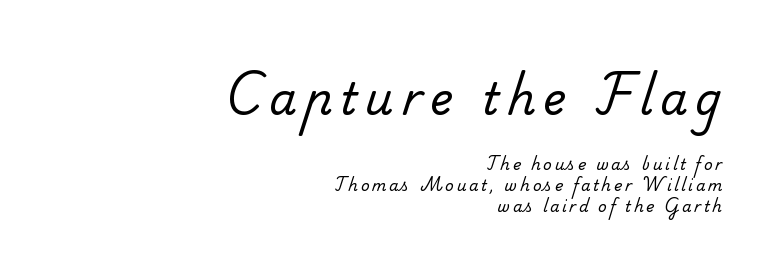
The letters advance in unequal steps, a hallmark of proportional type. Does the leading feel generous? No, just average. The glyphs in this specimen are seriffed. Character size in the leading block exceeds that of the trailing block.
